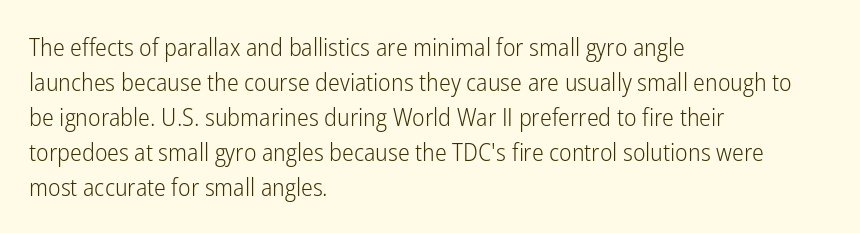
Nobody drew a line under any word here. The passage is arranged the way most books set body copy — flush left. Is the stroke heavy? The answer is a plain regular-or-lighter. Nobody touched the tracking dial on this one. A roman cut, with each character standing at attention. The space between consecutive lines is moderate.
